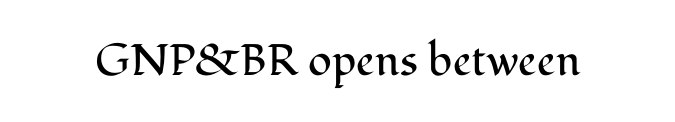
{"serif": "yes", "italic": "no", "bold": "no", "weight": "regular", "width": "normal", "stroke_contrast": "medium", "x_height": "medium", "monospaced": "no", "underline": "no", "letter_spacing": "normal", "letter_spacing_em": 0.0, "glyph_px": 44}
